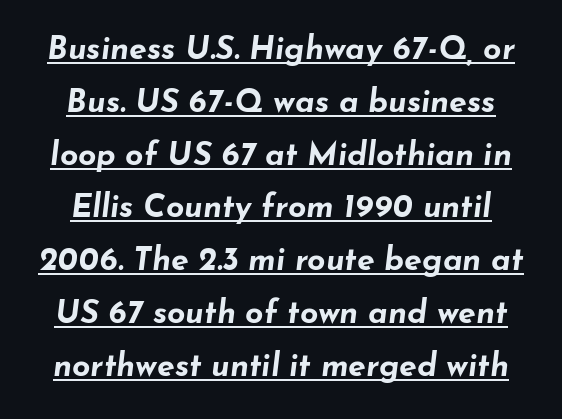
Q: Is the text bold? A: Yes.
Q: Is the text italic (slanted)? A: Yes, it leans right by about 7 degrees.
Q: Is the text underlined? A: Yes.
Q: Is the spacing between letters normal or unusually wide? A: Normal.
Q: Is the spacing between lines tight, normal or loose? A: Normal.
Q: Width (condensed, normal, or wide)? A: Wide.
Q: Stroke contrast? A: Low.
Q: x-height? A: Small.
Q: Monospaced? A: No.
